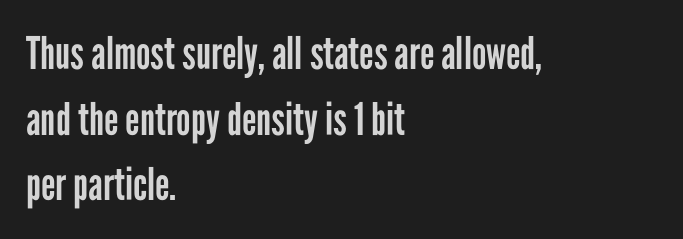
Weight: not bold — regular or lighter. The passage shown stacks its lines at a standard gap. Is the letter spacing exaggerated? No — it looks like the ordinary default. The zone under the glyphs is completely vacant. Notice how the passage keeps a crisp vertical edge on the left only.
